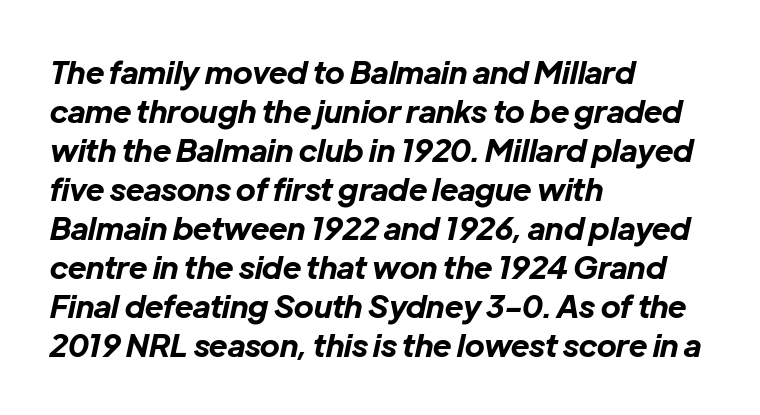
Q: Is the text bold? A: Yes.
Q: Is the text italic (slanted)? A: Yes, it leans right by about 12 degrees.
Q: Is the text underlined? A: No.
Q: How is the paragraph aligned? A: Left-aligned.
Q: Is the spacing between letters normal or unusually wide? A: Normal.
Q: Is the spacing between lines tight, normal or loose? A: Normal.
Q: Width (condensed, normal, or wide)? A: Normal.
Q: Stroke contrast? A: Low.
Q: x-height? A: Medium.
Q: Monospaced? A: No.
